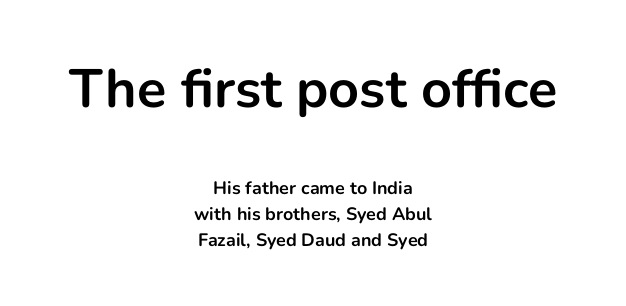
The image shows 54 px bold sans-serif type, upright; set centered, normal line spacing (1.47x), normal letter spacing, not underlined; the first (top) block is 3.0x larger; low stroke contrast and a medium x-height.
